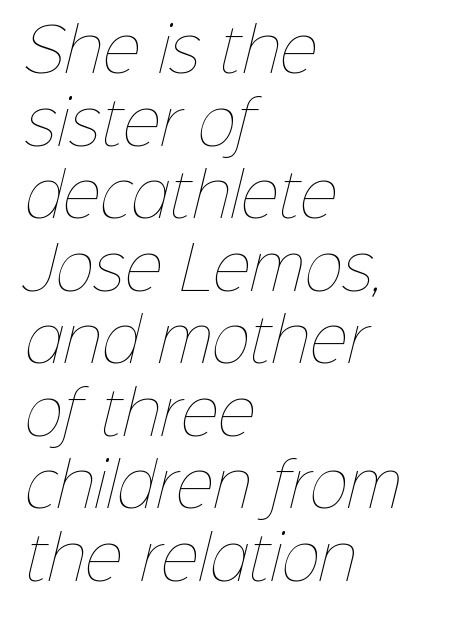
{"bold": "no", "weight": "thin", "width": "normal", "stroke_contrast": "low", "x_height": "medium", "monospaced": "no", "underline": "no", "align": "left", "line_spacing_ratio": 1.23, "letter_spacing": "normal", "letter_spacing_em": 0.0, "glyph_px": 59}
